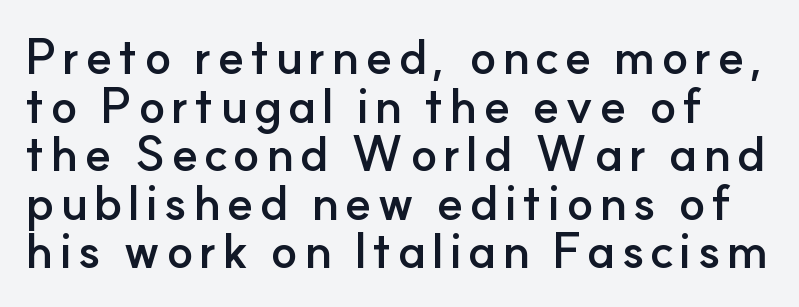
Q: Is the text bold? A: Yes.
Q: Is the text italic (slanted)? A: No, it is upright.
Q: Is the typeface a serif or a sans-serif typeface? A: Sans-serif.
Q: Is the text underlined? A: No.
Q: Is the spacing between lines tight, normal or loose? A: Tight.
Q: Width (condensed, normal, or wide)? A: Normal.
Q: Stroke contrast? A: Low.
Q: x-height? A: Small.
Q: Monospaced? A: No.
